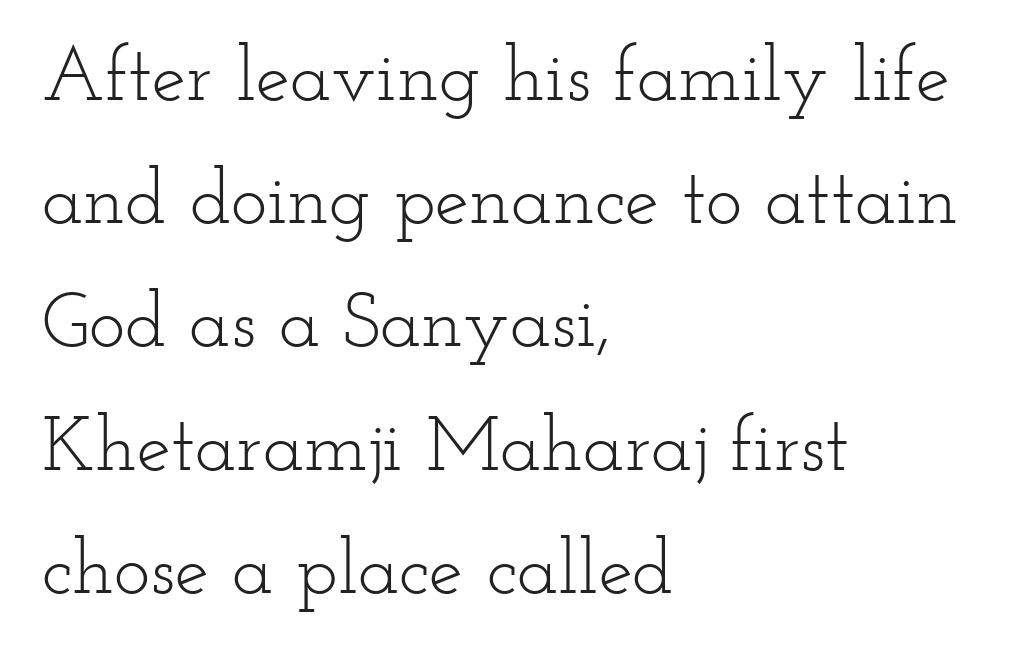
Q: Is the text bold? A: No.
Q: Is the text italic (slanted)? A: No, it is upright.
Q: Is the typeface a serif or a sans-serif typeface? A: Serif.
Q: Is the text underlined? A: No.
Q: How is the paragraph aligned? A: Left-aligned.
Q: Is the spacing between letters normal or unusually wide? A: Normal.
Q: Is the spacing between lines tight, normal or loose? A: Normal.
Q: Width (condensed, normal, or wide)? A: Wide.
Q: Stroke contrast? A: Low.
Q: x-height? A: Small.
Q: Monospaced? A: No.
